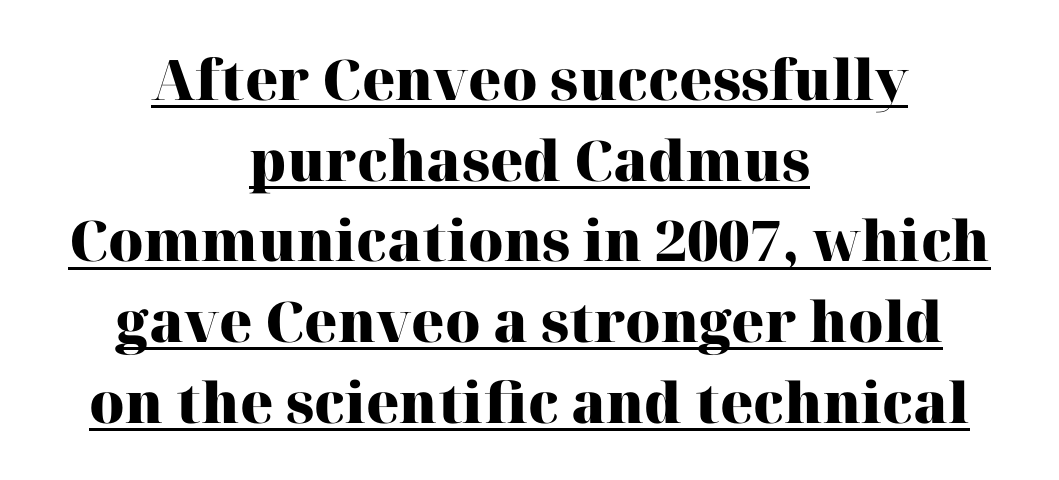
{"serif": "yes", "italic": "no", "bold": "yes", "weight": "heavy", "width": "normal", "stroke_contrast": "high", "x_height": "medium", "monospaced": "no", "underline": "yes", "align": "center", "line_spacing": "normal", "line_spacing_ratio": 1.44, "letter_spacing": "normal", "letter_spacing_em": 0.0, "glyph_px": 56}
